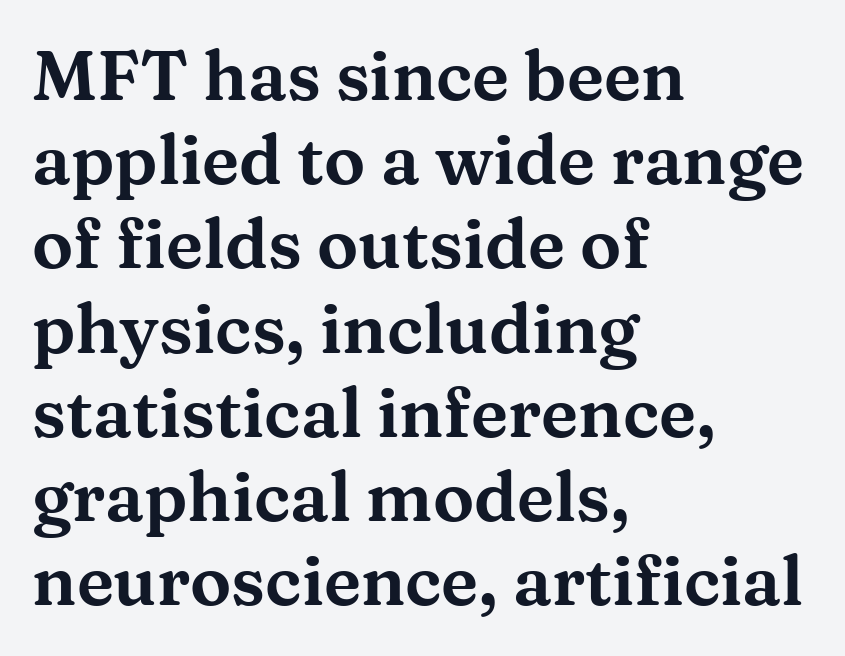
The image shows 69 px wide serif type, upright; set left-aligned, line spacing 1.22x, normal letter spacing, not underlined; medium stroke contrast and a medium x-height.
